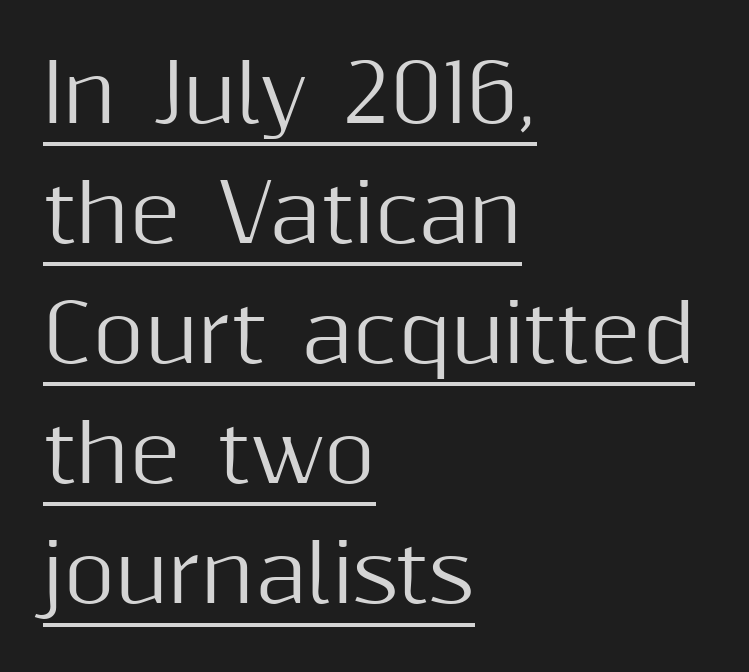
{"serif": "no", "italic": "no", "width": "normal", "stroke_contrast": "medium", "x_height": "medium", "monospaced": "no", "underline": "yes", "align": "left", "line_spacing": "normal", "line_spacing_ratio": 1.52, "letter_spacing": "normal", "letter_spacing_em": 0.0, "glyph_px": 79}
